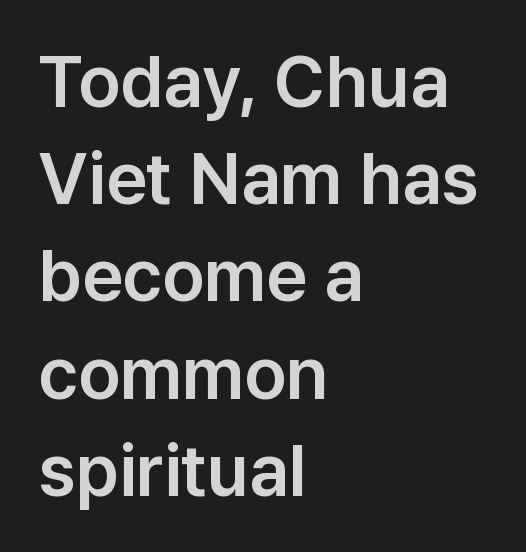
The rows are spaced the way most documents space them. The string is rendered with underlining switched off. Posture: straight, roman, zero tilt. Which margin do the lines hug? The left one — the right edge is uneven. Serif or sans? Sans — the stroke terminals are bare. What stands out about the letter spacing? Nothing — it is the standard amount.
